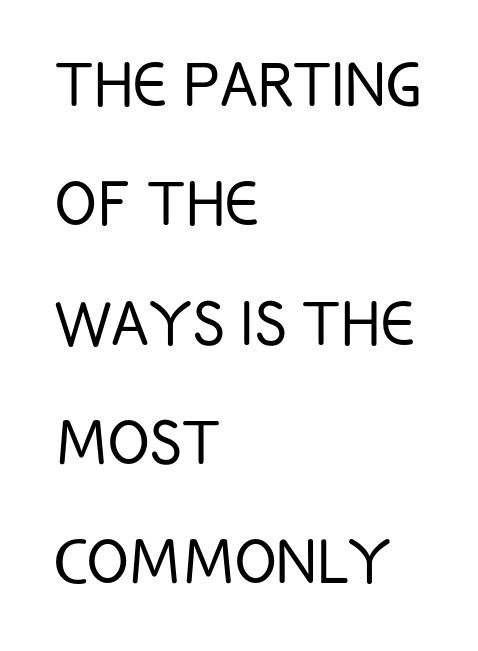
{"serif": "no", "italic": "no", "bold": "no", "weight": "light", "width": "condensed", "stroke_contrast": "low", "x_height": "large", "monospaced": "no", "underline": "no", "align": "left", "line_spacing": "normal", "line_spacing_ratio": 1.55, "letter_spacing": "normal", "letter_spacing_em": 0.0, "glyph_px": 77}
